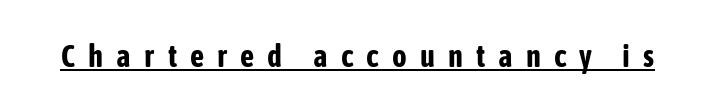
{"serif": "no", "italic": "no", "bold": "yes", "weight": "bold", "width": "condensed", "stroke_contrast": "low", "x_height": "medium", "monospaced": "no", "underline": "yes", "letter_spacing": "wide", "letter_spacing_em": 0.42, "glyph_px": 31}
